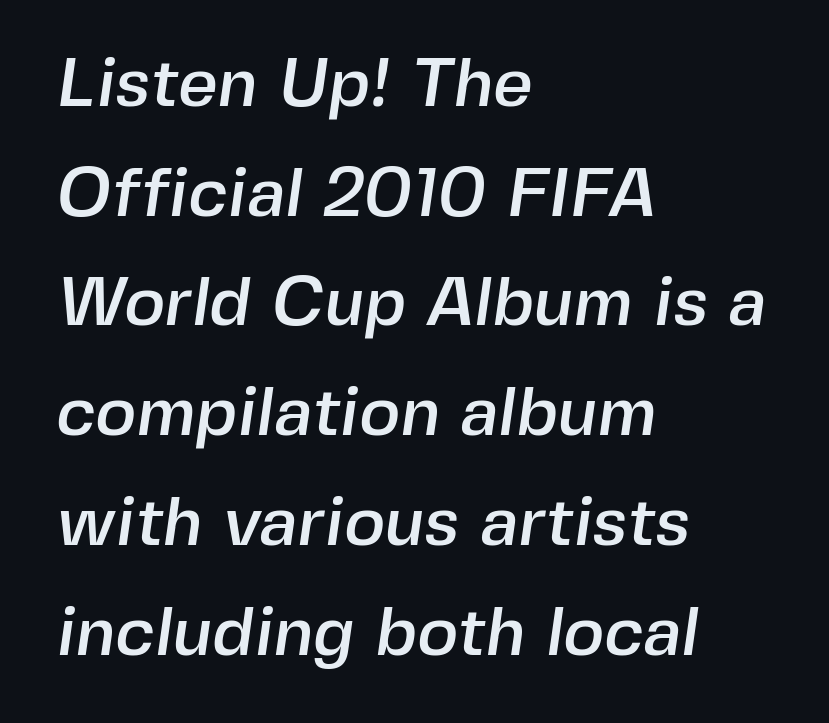
The image shows 69 px sans-serif type; set left-aligned, normal line spacing (1.59x), normal letter spacing, not underlined; a medium x-height.
